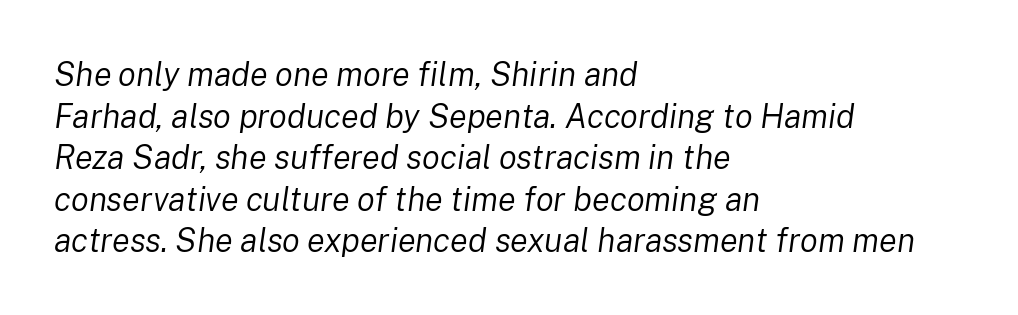
Q: Is the text bold? A: No.
Q: Is the text italic (slanted)? A: Yes, it leans right by about 8 degrees.
Q: Is the text underlined? A: No.
Q: How is the paragraph aligned? A: Left-aligned.
Q: Is the spacing between letters normal or unusually wide? A: Normal.
Q: Is the spacing between lines tight, normal or loose? A: Normal.
Q: Width (condensed, normal, or wide)? A: Normal.
Q: Stroke contrast? A: Low.
Q: x-height? A: Medium.
Q: Monospaced? A: No.
